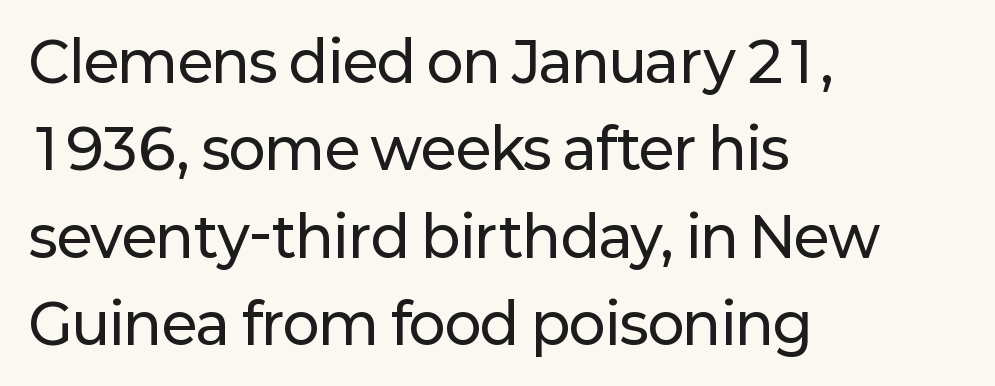
{"serif": "no", "italic": "no", "width": "normal", "stroke_contrast": "low", "x_height": "medium", "monospaced": "no", "underline": "no", "align": "left", "line_spacing": "normal", "line_spacing_ratio": 1.59, "letter_spacing": "normal", "letter_spacing_em": 0.0, "glyph_px": 55}
